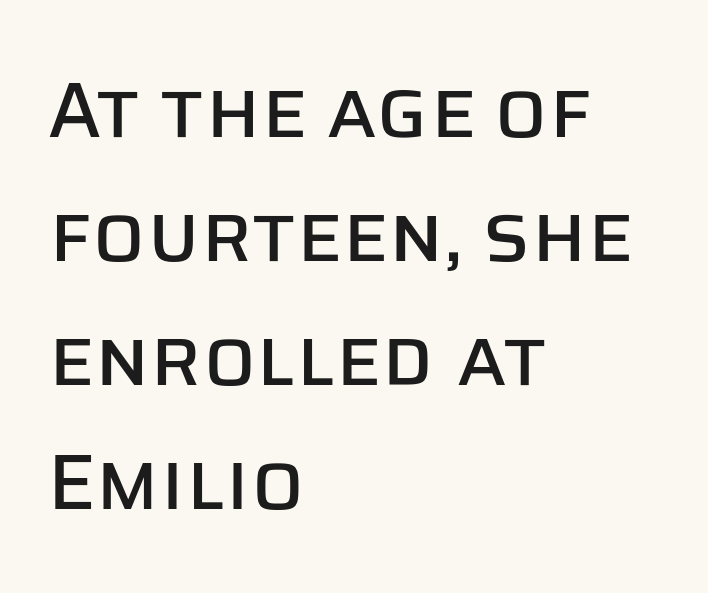
Q: Is the text italic (slanted)? A: No, it is upright.
Q: Is the typeface a serif or a sans-serif typeface? A: Sans-serif.
Q: Is the text underlined? A: No.
Q: How is the paragraph aligned? A: Left-aligned.
Q: Is the spacing between letters normal or unusually wide? A: Normal.
Q: Is the spacing between lines tight, normal or loose? A: Normal.
Q: Width (condensed, normal, or wide)? A: Normal.
Q: Stroke contrast? A: Low.
Q: x-height? A: Large.
Q: Monospaced? A: No.
